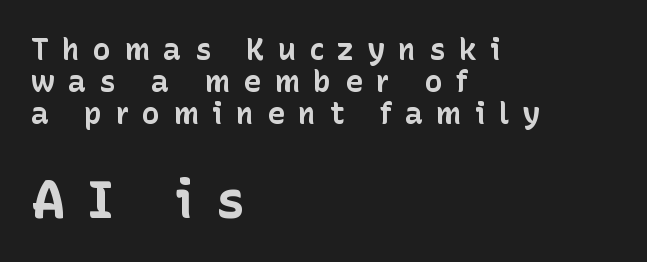
The image shows 52 px bold sans-serif type, upright; set left-aligned, tight line spacing (1.06x), unusually wide letter spacing (+0.44 em), not underlined; the second (bottom) block is 1.73x larger; low stroke contrast and a medium x-height.
